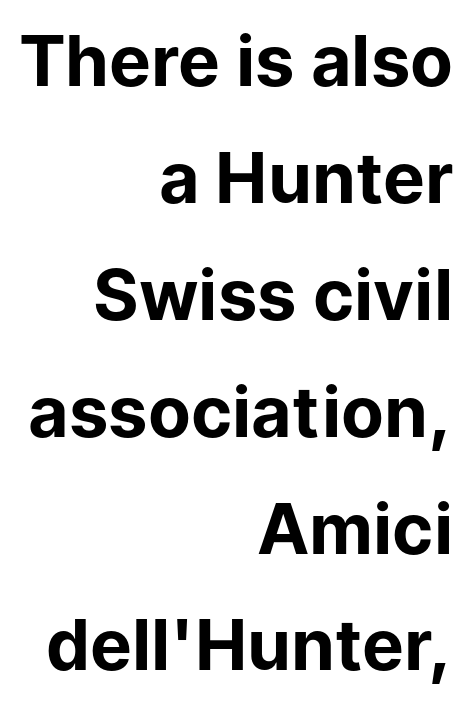
{"serif": "no", "italic": "no", "bold": "yes", "weight": "bold", "width": "normal", "stroke_contrast": "low", "x_height": "medium", "monospaced": "no", "underline": "no", "align": "right", "line_spacing": "normal", "line_spacing_ratio": 1.67, "letter_spacing": "normal", "letter_spacing_em": 0.0, "glyph_px": 70}
